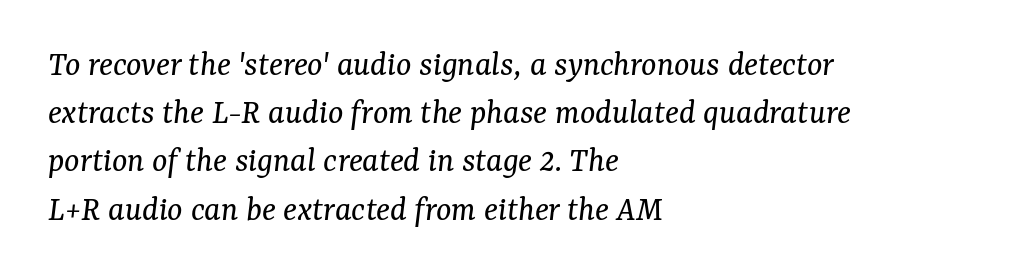
Q: Is the text bold? A: No.
Q: Is the text italic (slanted)? A: Yes, it leans right by about 7 degrees.
Q: Is the typeface a serif or a sans-serif typeface? A: Serif.
Q: Is the text underlined? A: No.
Q: How is the paragraph aligned? A: Left-aligned.
Q: Is the spacing between letters normal or unusually wide? A: Normal.
Q: Is the spacing between lines tight, normal or loose? A: Normal.
Q: Width (condensed, normal, or wide)? A: Normal.
Q: Stroke contrast? A: Medium.
Q: x-height? A: Medium.
Q: Monospaced? A: No.
